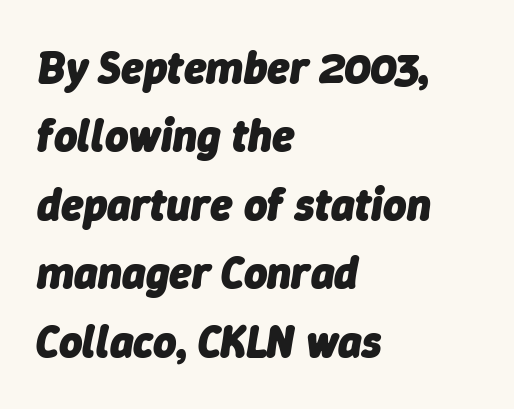
The image shows 45 px heavy type, italic (leaning right); set left-aligned, normal line spacing (1.52x), normal letter spacing, not underlined; low stroke contrast and a medium x-height.
